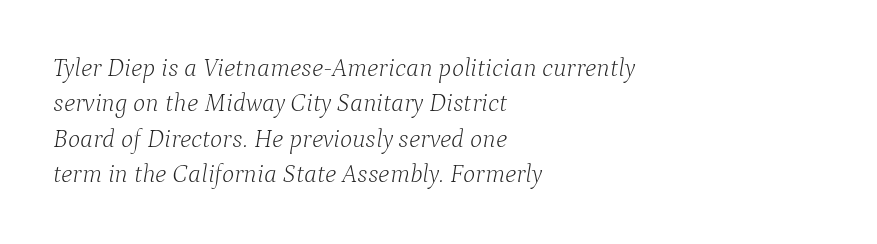
Horizontal alignment here is leftward, the default for most running prose. Does extra space separate the letters? No, they use regular spacing. Notice how the stems are inclined rather than vertical — that's the hallmark of italics. This rendering features lettering with no underline. Heaviness? Minimal to ordinary, like unemphasized prose. Summary of vertical rhythm: regular, with standard interline spacing.
